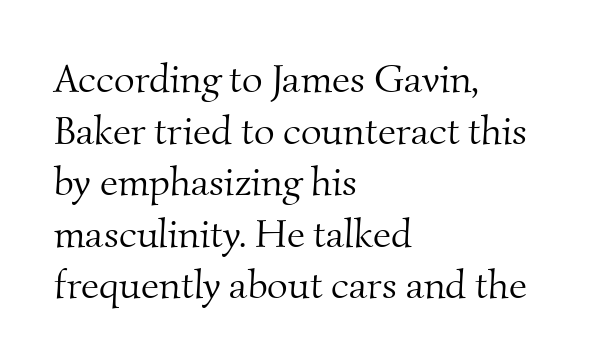
The image shows 40 px light serif type; set left-aligned, normal line spacing (1.29x), normal letter spacing, not underlined; medium stroke contrast and a small x-height.
